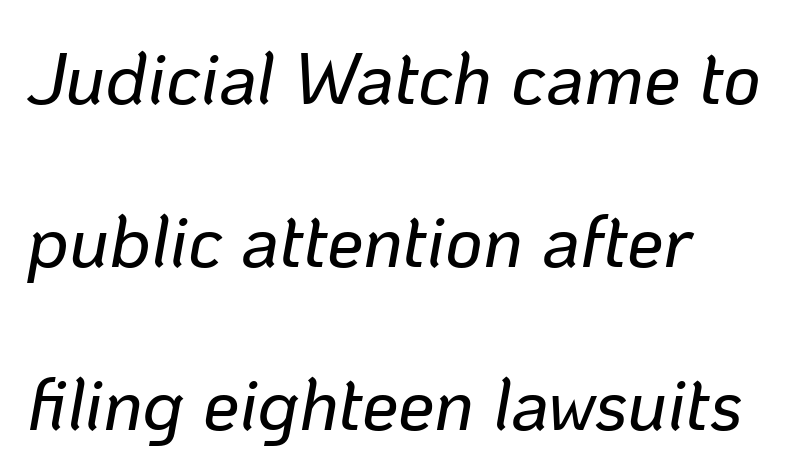
The image shows 73 px text type, italic (leaning right); set left-aligned, loose line spacing (2.23x), normal letter spacing, not underlined; low stroke contrast and a medium x-height.
